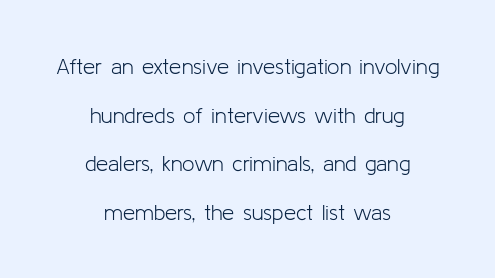
It's the straight-up-and-down kind of type. Leading is clearly above the norm, producing a sparse column. A bare baseline throughout the passage. No extra ink here — the face is not bold. The setting favours the middle, as headings and verse often do.
